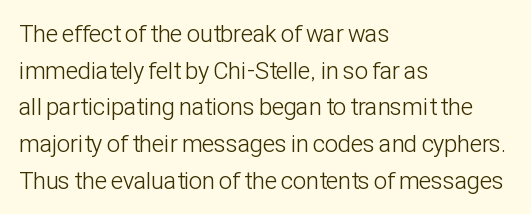
The image shows 24 px text type, upright; set left-aligned, normal line spacing (1.53x), normal letter spacing, not underlined.
